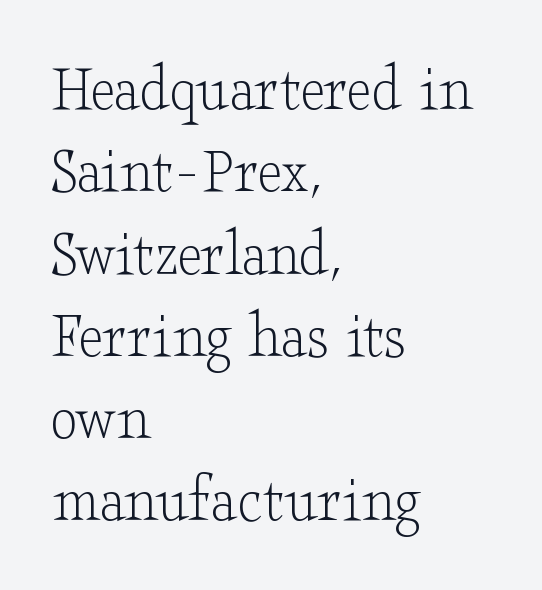
{"serif": "yes", "italic": "no", "bold": "no", "weight": "light", "width": "wide", "stroke_contrast": "low", "x_height": "small", "monospaced": "no", "underline": "no", "align": "left", "line_spacing_ratio": 1.21, "letter_spacing": "normal", "letter_spacing_em": 0.0, "glyph_px": 68}
